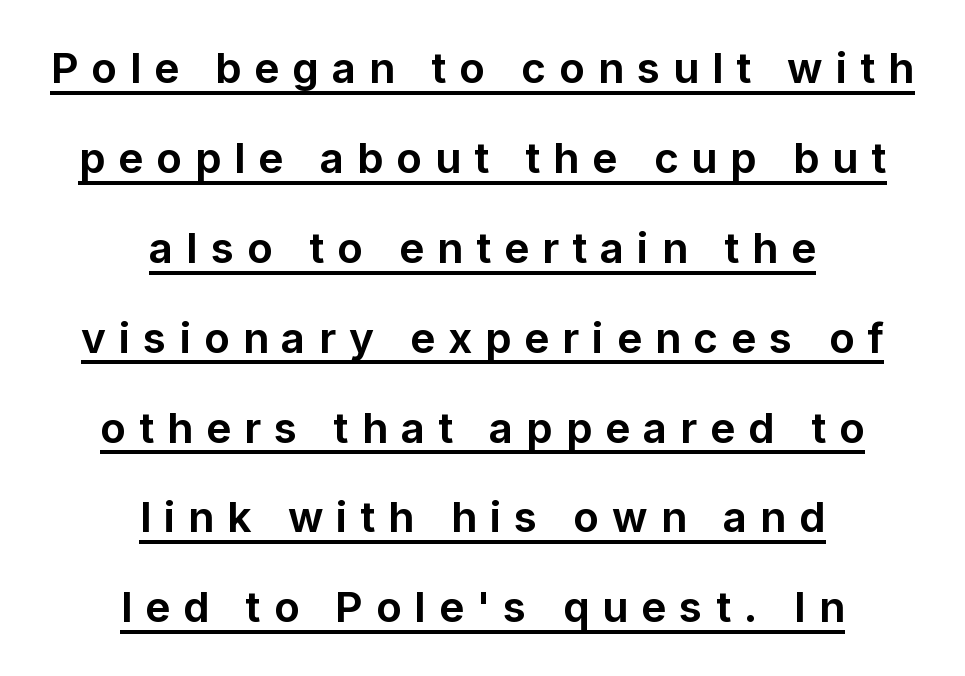
{"serif": "no", "italic": "no", "bold": "yes", "weight": "bold", "width": "normal", "stroke_contrast": "low", "x_height": "medium", "monospaced": "no", "underline": "yes", "align": "center", "line_spacing": "loose", "line_spacing_ratio": 2.14, "letter_spacing": "wide", "letter_spacing_em": 0.31, "glyph_px": 42}
